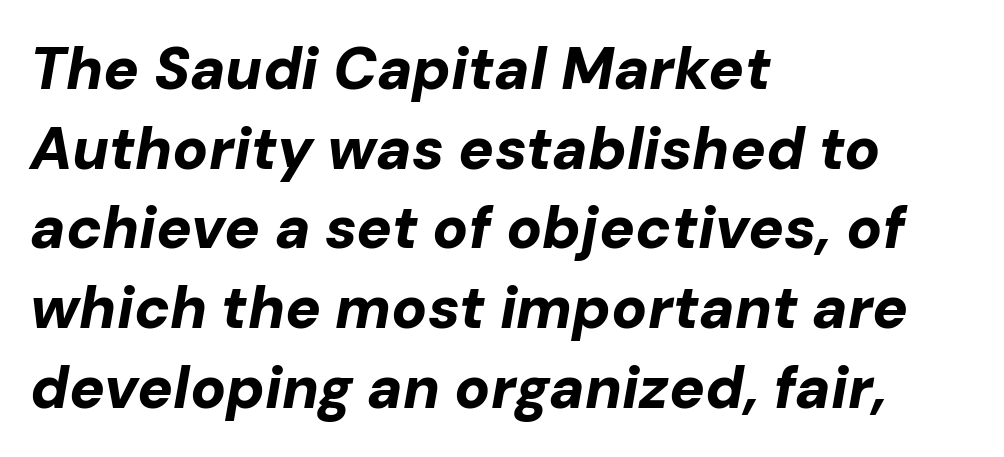
You'd pick this weight for a headline — it's a proper bold. Descender tails drop into unmarked territory. The typography opts for an oblique posture over an upright one. Rows of type keep a routine distance in the vertical direction. Each letter keeps its own natural width here, so spacing adapts to shape. A typesetter would call this zero additional tracking.
